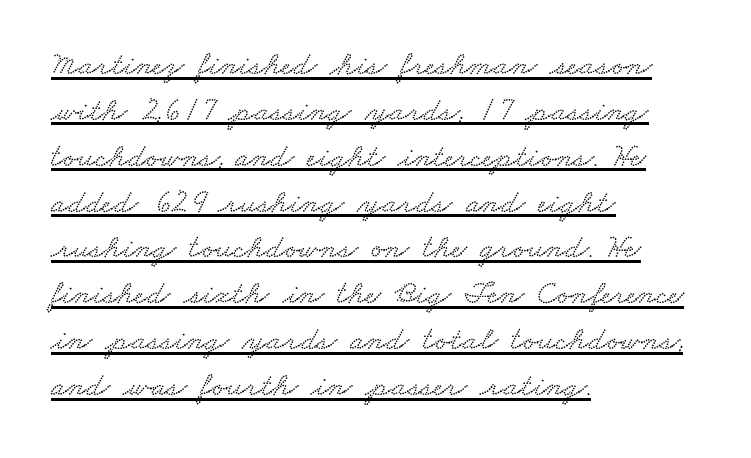
The block of text has a typical density, with ordinary space between rows. If you drew a ruler down the left edge, every line would touch it. Honestly, the underline is the first thing you notice here. Varying glyph widths throughout — classic text-font behaviour. This sample uses plain, unmodified letter spacing.
